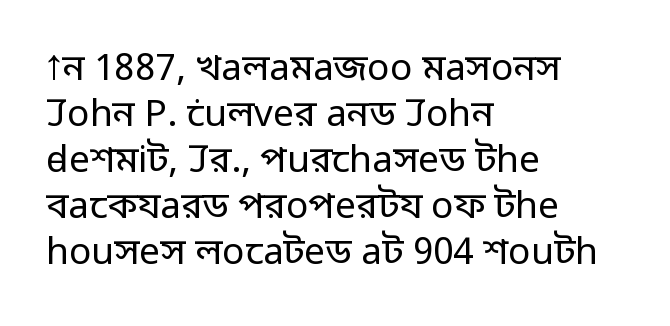
Q: Is the text bold? A: No.
Q: Is the text italic (slanted)? A: No, it is upright.
Q: Is the typeface a serif or a sans-serif typeface? A: Sans-serif.
Q: Is the text underlined? A: No.
Q: How is the paragraph aligned? A: Left-aligned.
Q: Is the spacing between letters normal or unusually wide? A: Normal.
Q: Width (condensed, normal, or wide)? A: Normal.
Q: Stroke contrast? A: Low.
Q: x-height? A: Medium.
Q: Monospaced? A: No.
